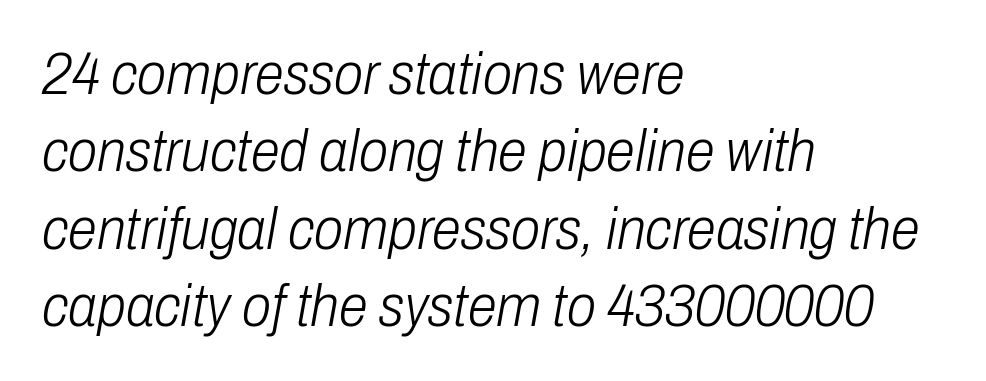
Q: Is the text bold? A: No.
Q: Is the text italic (slanted)? A: Yes, it leans right by about 10 degrees.
Q: Is the text underlined? A: No.
Q: How is the paragraph aligned? A: Left-aligned.
Q: Is the spacing between letters normal or unusually wide? A: Normal.
Q: Is the spacing between lines tight, normal or loose? A: Normal.
Q: Width (condensed, normal, or wide)? A: Condensed.
Q: Stroke contrast? A: Low.
Q: x-height? A: Medium.
Q: Monospaced? A: No.
